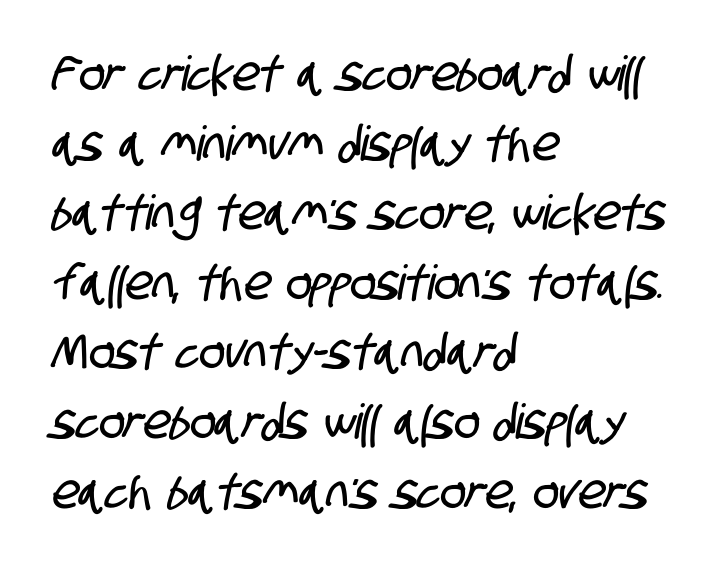
{"serif": "no", "width": "condensed", "stroke_contrast": "low", "x_height": "large", "monospaced": "no", "underline": "no", "align": "left", "line_spacing": "normal", "line_spacing_ratio": 1.45, "letter_spacing": "normal", "letter_spacing_em": 0.0, "glyph_px": 48}
